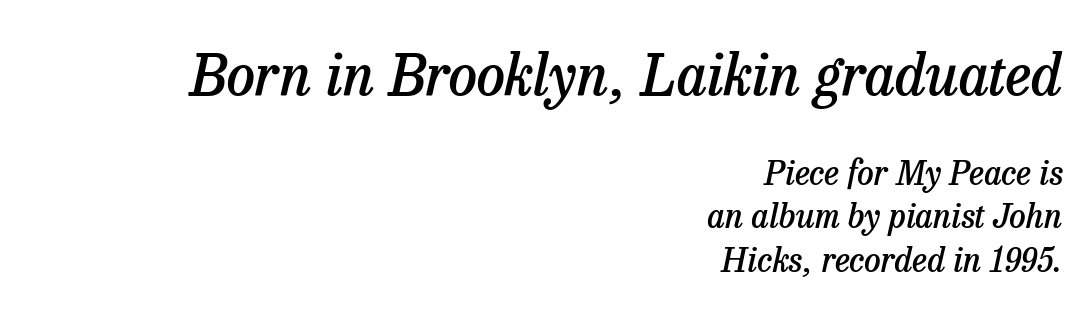
A semibold gives these letters moderate extra thickness, short of bold. Alignment: flush right. Looks like regular typesetting: each glyph gets only the width it needs. A typesetter would call this leading conventional body-copy spacing. Nobody drew a line under any word here.
